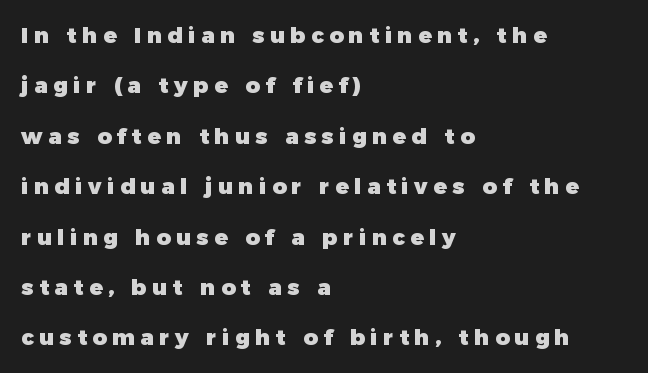
Q: Is the text bold? A: Yes.
Q: Is the text italic (slanted)? A: No, it is upright.
Q: Is the text underlined? A: No.
Q: How is the paragraph aligned? A: Left-aligned.
Q: Is the spacing between letters normal or unusually wide? A: Unusually wide.
Q: Is the spacing between lines tight, normal or loose? A: Loose.
